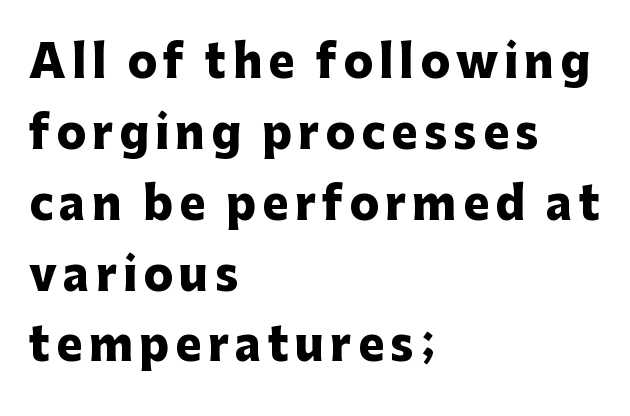
{"serif": "no", "italic": "no", "bold": "yes", "weight": "heavy", "width": "normal", "stroke_contrast": "low", "x_height": "medium", "monospaced": "no", "underline": "no", "align": "left", "line_spacing": "normal", "line_spacing_ratio": 1.61, "glyph_px": 44}
